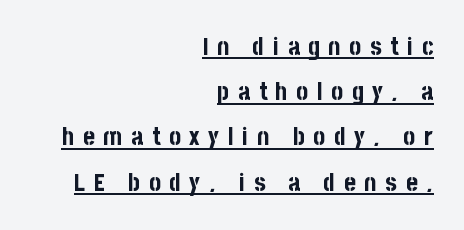
Q: Is the text bold? A: Yes.
Q: Is the text italic (slanted)? A: No, it is upright.
Q: Is the text underlined? A: Yes.
Q: How is the paragraph aligned? A: Right-aligned.
Q: Is the spacing between letters normal or unusually wide? A: Unusually wide.
